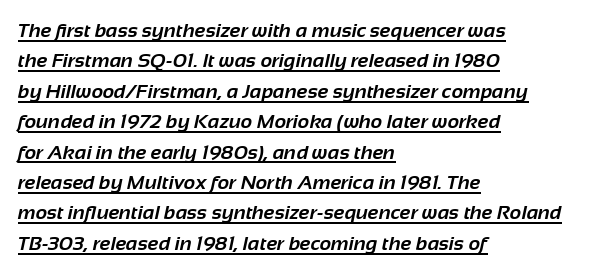
The image shows 20 px bold type; set left-aligned, normal line spacing (1.52x), normal letter spacing, underlined.
